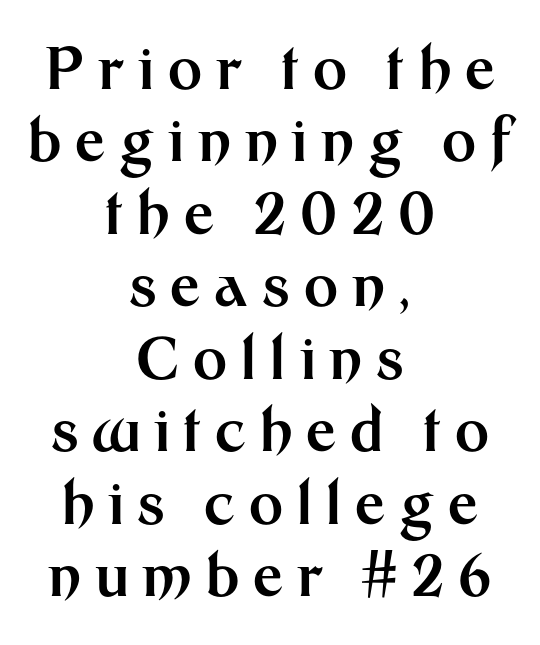
{"serif": "no", "italic": "no", "bold": "yes", "weight": "bold", "width": "normal", "stroke_contrast": "medium", "x_height": "medium", "monospaced": "no", "underline": "no", "align": "center", "line_spacing": "normal", "line_spacing_ratio": 1.25, "letter_spacing": "wide", "letter_spacing_em": 0.24, "glyph_px": 58}
